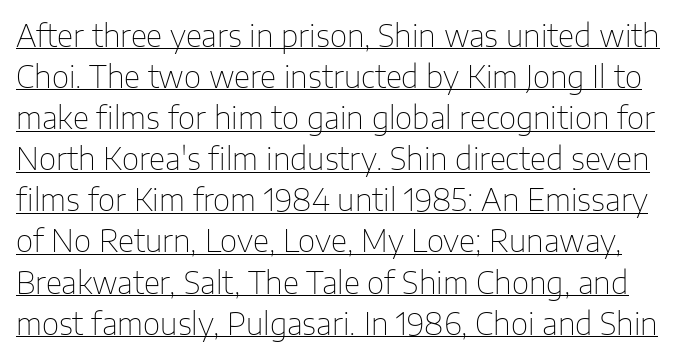
The rendering uses natural spacing where letterforms have individual widths. Students, observe the line beneath the letters — that is underlining. The letters stand upright; this is a roman face. The letterforms sit at book weight or below.
